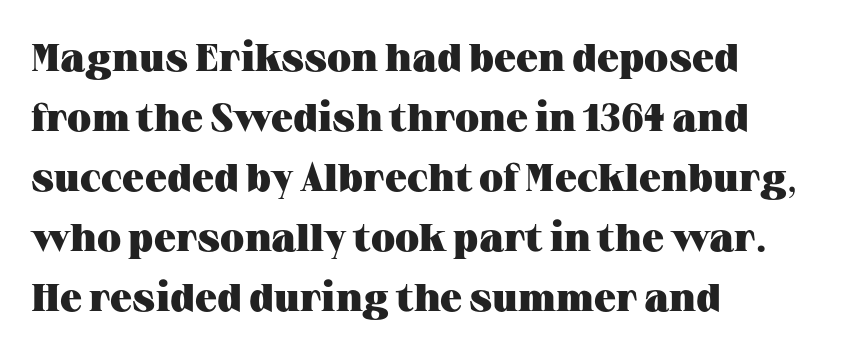
The image shows 39 px heavy, wide serif type, upright; set left-aligned, normal line spacing (1.54x), normal letter spacing, not underlined; medium stroke contrast and a medium x-height.
